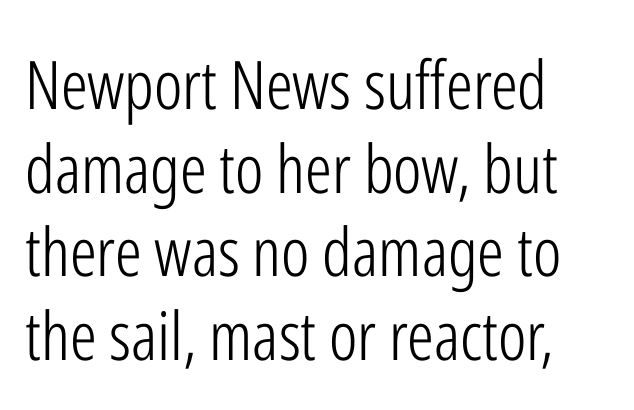
Q: Is the text bold? A: No.
Q: Is the text italic (slanted)? A: No, it is upright.
Q: Is the typeface a serif or a sans-serif typeface? A: Sans-serif.
Q: Is the text underlined? A: No.
Q: How is the paragraph aligned? A: Left-aligned.
Q: Is the spacing between letters normal or unusually wide? A: Normal.
Q: Is the spacing between lines tight, normal or loose? A: Normal.
Q: Width (condensed, normal, or wide)? A: Condensed.
Q: Stroke contrast? A: Low.
Q: x-height? A: Medium.
Q: Monospaced? A: No.
